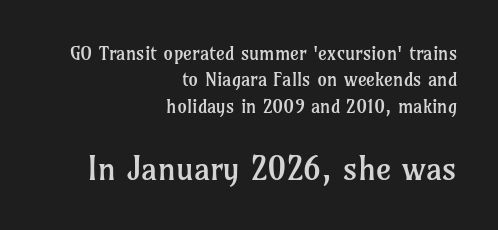
The image shows 33 px regular-weight serif type, upright; set right-aligned, normal line spacing (1.39x), normal letter spacing, not underlined; the second (bottom) block is 1.74x larger; low stroke contrast and a medium x-height.
